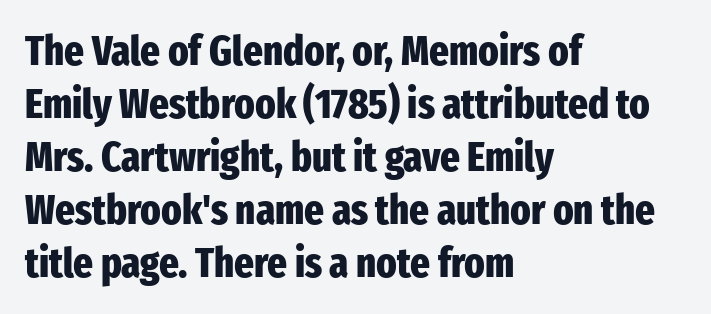
The image shows 42 px heavy, condensed sans-serif type, upright; set left-aligned, normal line spacing (1.26x), normal letter spacing, not underlined; low stroke contrast and a medium x-height.
